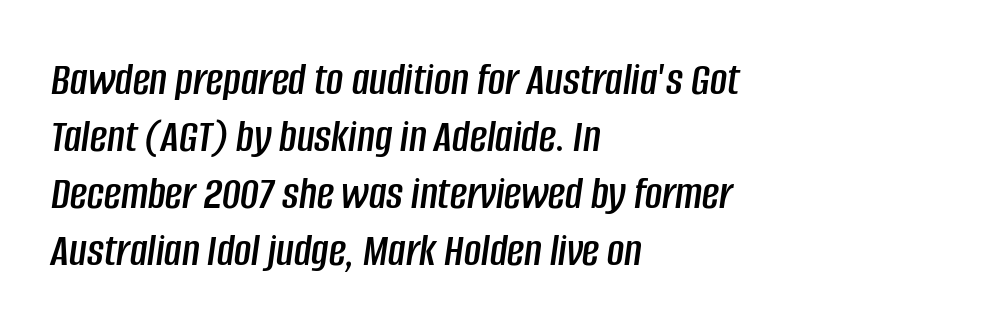
The image shows 47 px condensed type, italic (leaning right); set left-aligned, line spacing 1.21x, normal letter spacing, not underlined; low stroke contrast and a large x-height.
